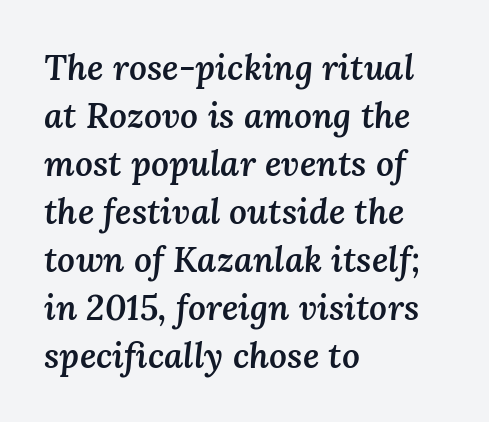
Q: Is the text bold? A: Semi-bold.
Q: Is the text italic (slanted)? A: Yes, it leans right by about 3 degrees.
Q: Is the text underlined? A: No.
Q: How is the paragraph aligned? A: Left-aligned.
Q: Is the spacing between letters normal or unusually wide? A: Normal.
Q: Is the spacing between lines tight, normal or loose? A: Normal.
Q: Width (condensed, normal, or wide)? A: Normal.
Q: Stroke contrast? A: Medium.
Q: x-height? A: Medium.
Q: Monospaced? A: No.
